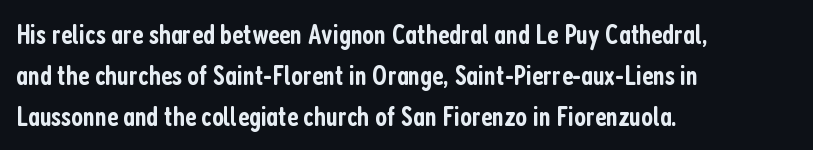
The image shows 28 px semibold, condensed sans-serif type, upright; set left-aligned, normal line spacing (1.47x), normal letter spacing, not underlined; low stroke contrast and a medium x-height.
